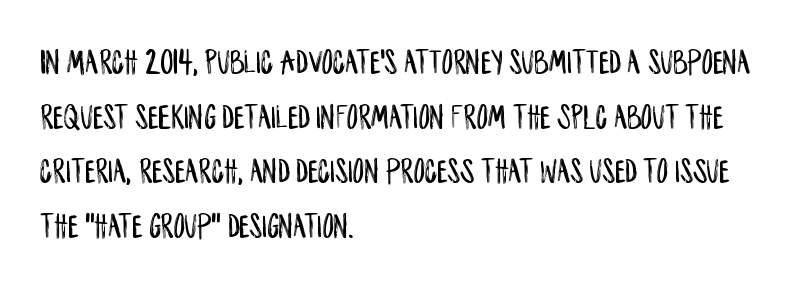
The passage shown is typed in a proportional face where columns would drift. The face used here is rendered with its standard letterfit. If you drew a line through each stem, it would be perfectly vertical. Notice how descenders clear the ascenders below comfortably — that's standard leading. Nope, no serifs anywhere on these letters. Does the copy run flush right? No — it runs flush left.
